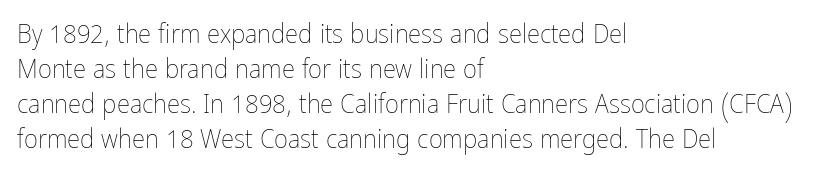
Q: Is the text bold? A: No.
Q: Is the text italic (slanted)? A: No, it is upright.
Q: Is the text underlined? A: No.
Q: How is the paragraph aligned? A: Left-aligned.
Q: Is the spacing between letters normal or unusually wide? A: Normal.
Q: Is the spacing between lines tight, normal or loose? A: Normal.
